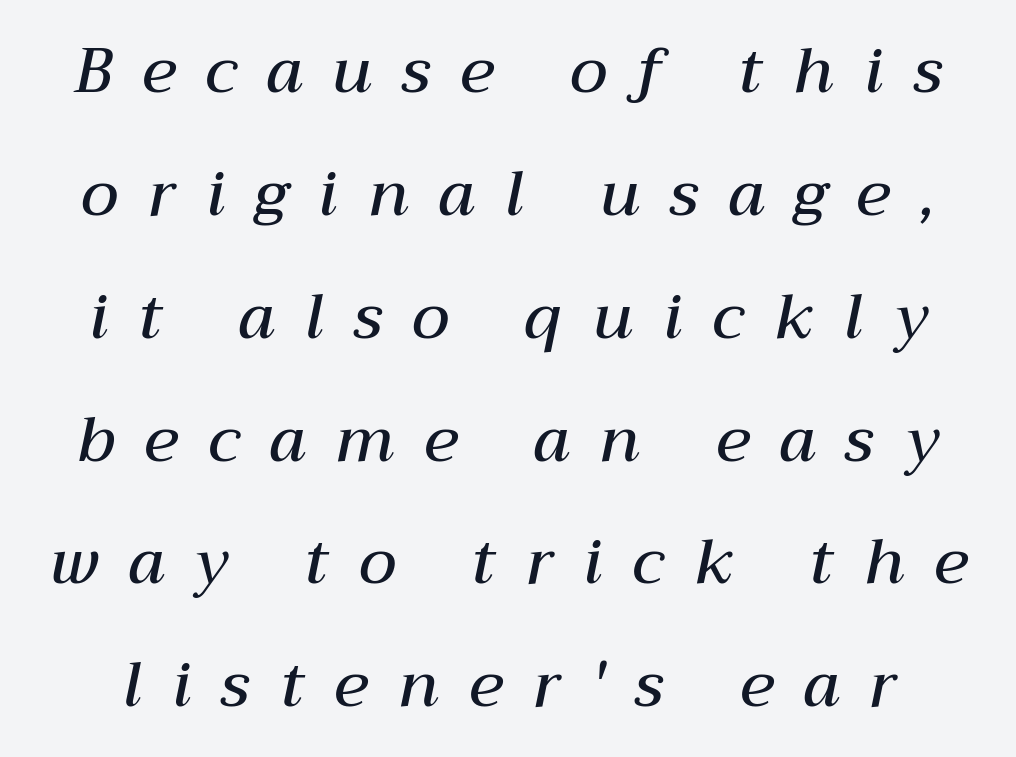
Q: Is the text bold? A: Semi-bold.
Q: Is the text italic (slanted)? A: Yes, it leans right by about 12 degrees.
Q: Is the text underlined? A: No.
Q: Is the spacing between letters normal or unusually wide? A: Unusually wide.
Q: Is the spacing between lines tight, normal or loose? A: Loose.
Q: Width (condensed, normal, or wide)? A: Normal.
Q: Stroke contrast? A: Medium.
Q: x-height? A: Medium.
Q: Monospaced? A: No.
